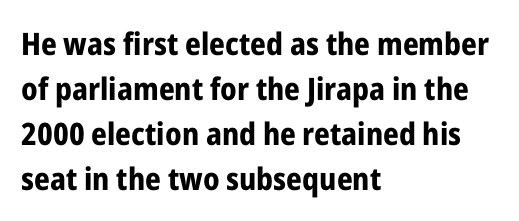
{"serif": "no", "italic": "no", "bold": "yes", "weight": "bold", "width": "condensed", "stroke_contrast": "low", "x_height": "medium", "monospaced": "no", "underline": "no", "align": "left", "line_spacing": "normal", "line_spacing_ratio": 1.45, "letter_spacing": "normal", "letter_spacing_em": 0.0, "glyph_px": 31}
